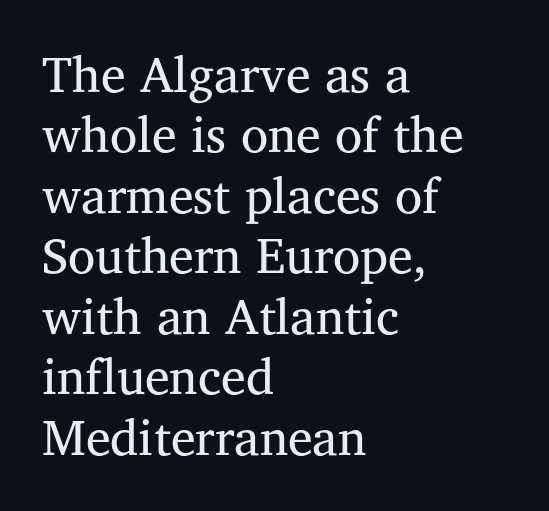
Q: Is the text bold? A: No.
Q: Is the text italic (slanted)? A: No, it is upright.
Q: Is the typeface a serif or a sans-serif typeface? A: Serif.
Q: Is the text underlined? A: No.
Q: How is the paragraph aligned? A: Left-aligned.
Q: Is the spacing between letters normal or unusually wide? A: Normal.
Q: Width (condensed, normal, or wide)? A: Normal.
Q: Stroke contrast? A: Medium.
Q: x-height? A: Medium.
Q: Monospaced? A: No.
